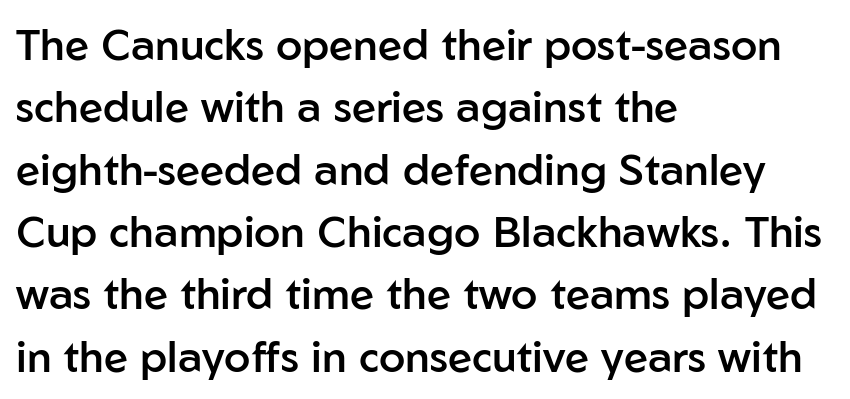
Is the block centered? No — it sits flush against the left margin. Beneath every word, the page is bare. Each new line begins a customary step beneath the previous one. On the weight axis this lands at semibold, roughly 600. Each word holds together tightly as a unit, with standard inter-letter gaps. Character widths vary here, with narrow letters taking less room than wide ones.
